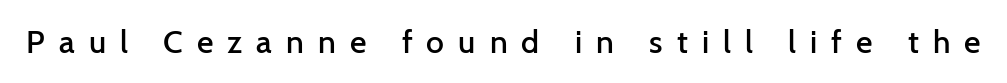
The image shows 32 px semibold sans-serif type, upright; set unusually wide letter spacing (+0.44 em), not underlined; low stroke contrast and a medium x-height.
